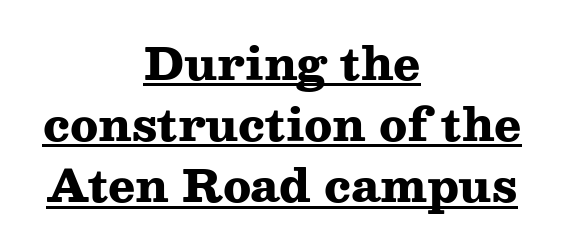
Look at the stroke-to-counter ratio: heavy, a bold. Horizontal alignment here is central, giving a formal, balanced look. Letter spacing: default. Stroke terminals: seriffed. The rows are spaced the way most documents space them.
